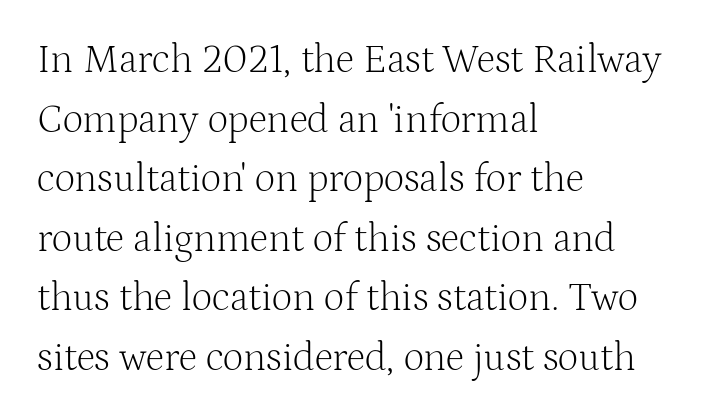
Q: Is the text bold? A: No.
Q: Is the text italic (slanted)? A: No, it is upright.
Q: Is the typeface a serif or a sans-serif typeface? A: Serif.
Q: Is the text underlined? A: No.
Q: How is the paragraph aligned? A: Left-aligned.
Q: Is the spacing between letters normal or unusually wide? A: Normal.
Q: Is the spacing between lines tight, normal or loose? A: Normal.
Q: Width (condensed, normal, or wide)? A: Normal.
Q: Stroke contrast? A: Medium.
Q: x-height? A: Medium.
Q: Monospaced? A: No.
